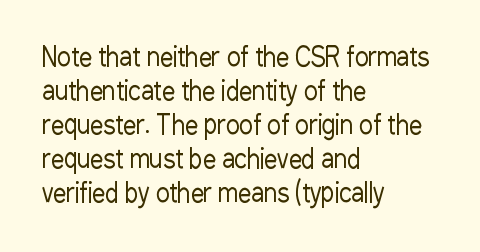
{"italic": "no", "bold": "no", "underline": "no", "align": "left", "line_spacing": "normal", "line_spacing_ratio": 1.31, "letter_spacing": "normal", "letter_spacing_em": 0.0, "glyph_px": 26}
